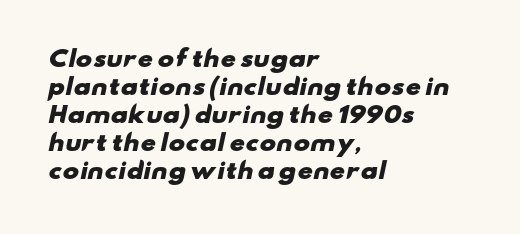
Q: Is the text bold? A: Yes.
Q: Is the text underlined? A: No.
Q: How is the paragraph aligned? A: Left-aligned.
Q: Is the spacing between letters normal or unusually wide? A: Normal.
Q: Is the spacing between lines tight, normal or loose? A: Normal.
